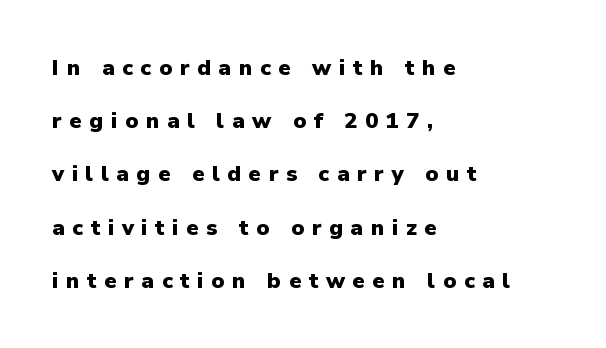
{"italic": "no", "bold": "yes", "underline": "no", "align": "left", "line_spacing": "loose", "line_spacing_ratio": 2.42, "letter_spacing": "wide", "letter_spacing_em": 0.34, "glyph_px": 22}
